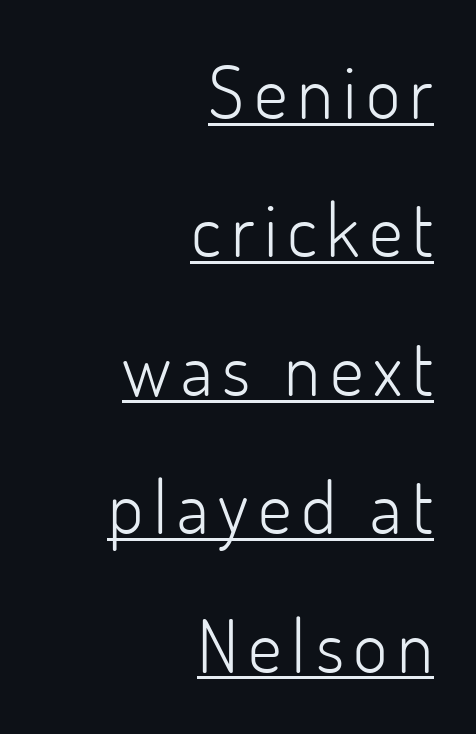
This sample carries an underscore along the baseline area. Stems and bowls with no extra thickness — not bold. Typeset ragged left — the right edge is the straight one. The font family rendered here belongs to the sans-serif group. The axis of the letterforms is exactly vertical. The rendering uses natural spacing where letterforms have individual widths.
